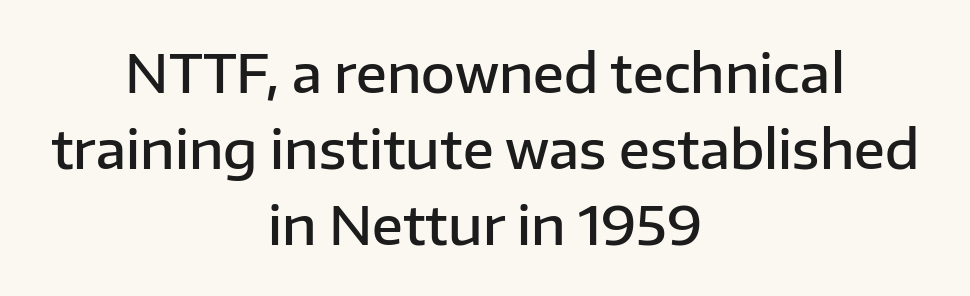
The image shows 52 px semibold sans-serif type, upright; set centered, normal line spacing (1.46x), normal letter spacing, not underlined; low stroke contrast and a medium x-height.
